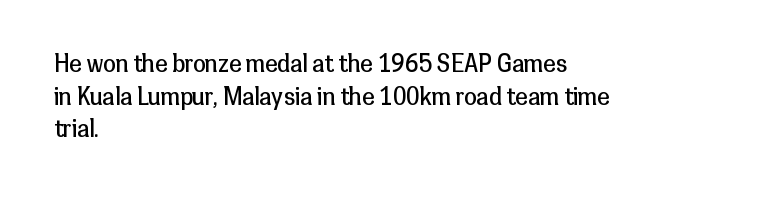
Characters follow at the spacing the type designer built in. The letterforms sit at book weight or below. Rendered with straight, roman letterforms. The rows are spaced the way most documents space them. The strip under each line holds only bare page.
